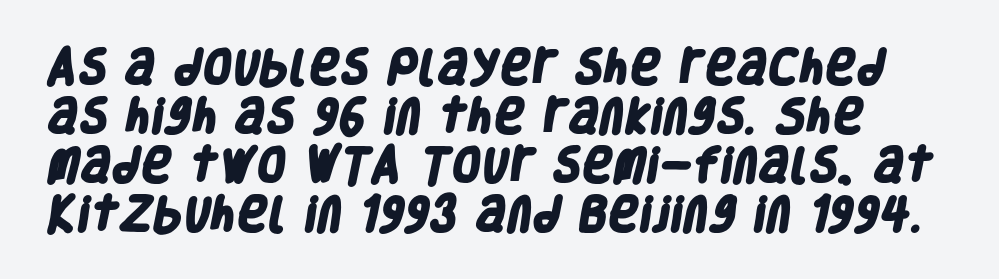
{"serif": "no", "bold": "yes", "weight": "heavy", "width": "condensed", "stroke_contrast": "low", "x_height": "large", "monospaced": "no", "underline": "no", "line_spacing": "normal", "line_spacing_ratio": 1.29, "letter_spacing": "normal", "letter_spacing_em": 0.0, "glyph_px": 38}
